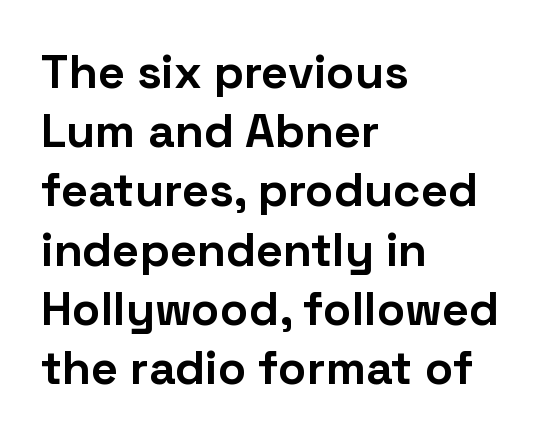
The lines are quadded left. These lines were composed using upright roman letters. In terms of letterspacing, this is plain default setting. Looks like regular typesetting: each glyph gets only the width it needs. Regarding leading, the lines here are spaced in the standard way. A bare baseline throughout the passage.
